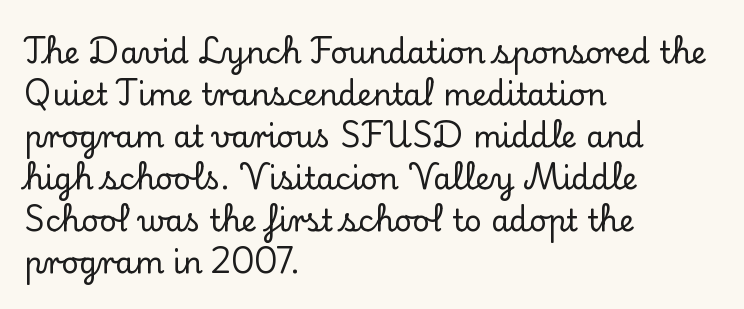
The image shows 30 px serif type, upright; set left-aligned, normal line spacing (1.4x), normal letter spacing, not underlined; low stroke contrast and a small x-height.
